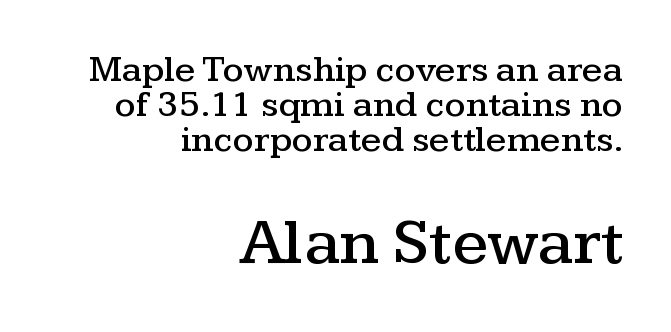
Q: Is the text italic (slanted)? A: No, it is upright.
Q: Is the typeface a serif or a sans-serif typeface? A: Serif.
Q: Is the text underlined? A: No.
Q: How is the paragraph aligned? A: Right-aligned.
Q: Is the spacing between letters normal or unusually wide? A: Normal.
Q: Is the spacing between lines tight, normal or loose? A: Tight.
Q: Which block of text is set in a larger size, the first (top) or the second (bottom)? A: The second (bottom) one.
Q: Width (condensed, normal, or wide)? A: Wide.
Q: Stroke contrast? A: Medium.
Q: x-height? A: Medium.
Q: Monospaced? A: No.
